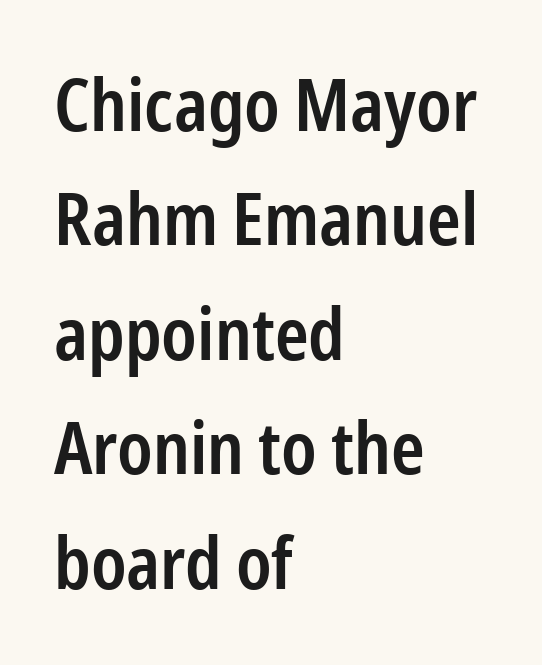
The horizontal fit of the characters is conventional and even. The rendering uses a moderate line-height, typical for paragraphs. Where is the straight margin? On the left. Style check: upright. The font is running at a semibold setting, under full bold.
